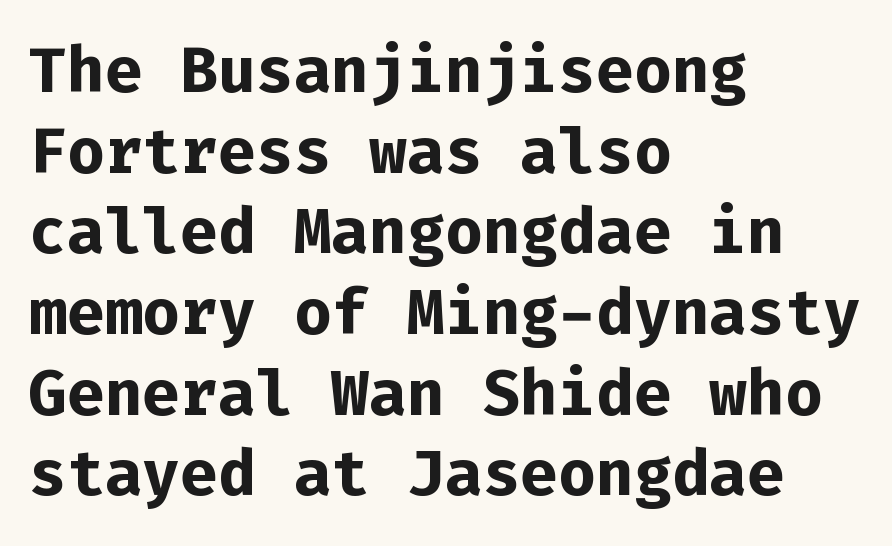
Unlike italic type, these characters show no tilt at all. The face used here is rendered with its standard letterfit. Each line starts at the same left margin while the right side varies. The letters are bold, with thick, heavy strokes.
